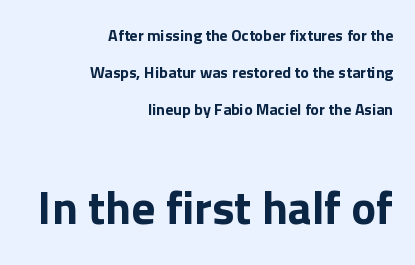
Q: Is the text bold? A: Yes.
Q: Is the text italic (slanted)? A: No, it is upright.
Q: Is the typeface a serif or a sans-serif typeface? A: Sans-serif.
Q: Is the text underlined? A: No.
Q: How is the paragraph aligned? A: Right-aligned.
Q: Is the spacing between letters normal or unusually wide? A: Normal.
Q: Is the spacing between lines tight, normal or loose? A: Loose.
Q: Which block of text is set in a larger size, the first (top) or the second (bottom)? A: The second (bottom) one.
Q: Width (condensed, normal, or wide)? A: Normal.
Q: Stroke contrast? A: Low.
Q: x-height? A: Medium.
Q: Monospaced? A: No.
